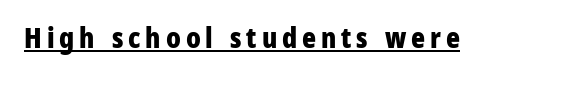
{"serif": "no", "italic": "no", "bold": "yes", "weight": "bold", "width": "condensed", "stroke_contrast": "low", "x_height": "medium", "monospaced": "no", "underline": "yes", "glyph_px": 29}
